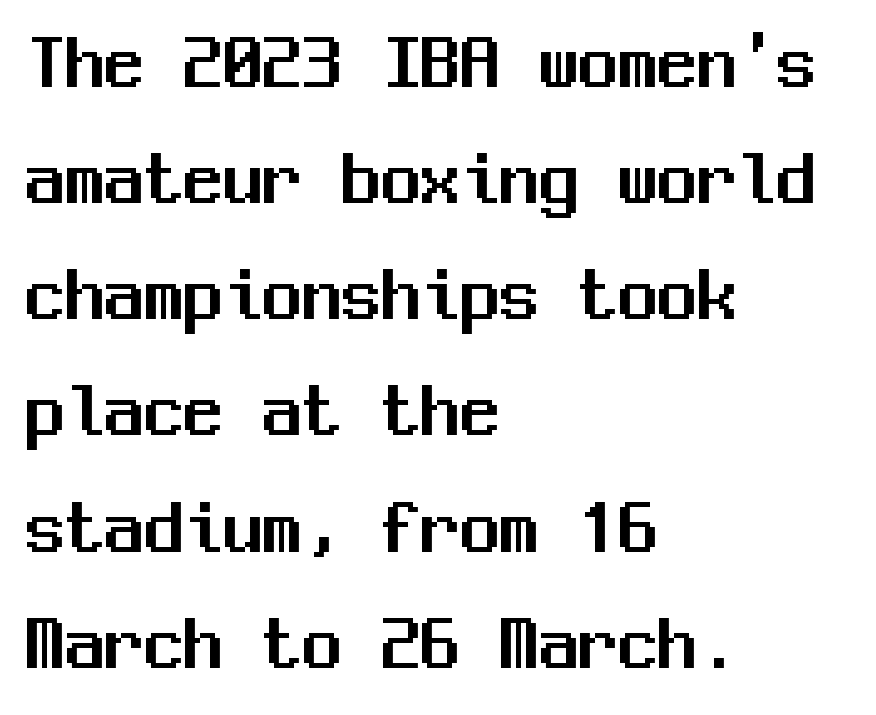
The image shows 79 px sans-serif type, upright, monospaced; set left-aligned, normal line spacing (1.47x), normal letter spacing, not underlined; medium stroke contrast and a medium x-height.
